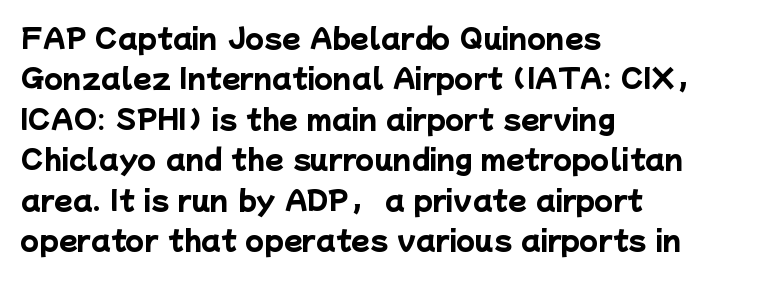
Q: Is the text bold? A: Yes.
Q: Is the text underlined? A: No.
Q: How is the paragraph aligned? A: Left-aligned.
Q: Is the spacing between letters normal or unusually wide? A: Normal.
Q: Is the spacing between lines tight, normal or loose? A: Normal.
